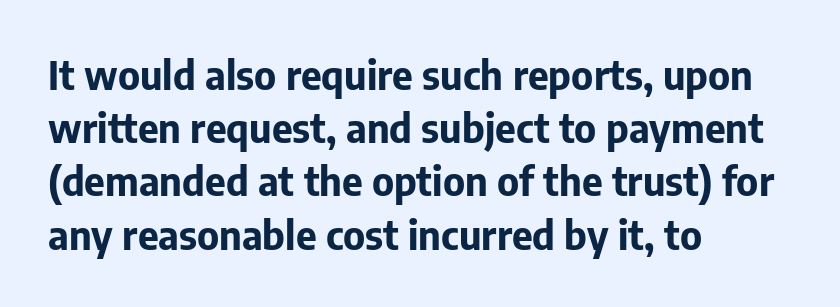
Q: Is the text bold? A: Yes.
Q: Is the text italic (slanted)? A: No, it is upright.
Q: Is the typeface a serif or a sans-serif typeface? A: Sans-serif.
Q: Is the text underlined? A: No.
Q: How is the paragraph aligned? A: Left-aligned.
Q: Is the spacing between letters normal or unusually wide? A: Normal.
Q: Is the spacing between lines tight, normal or loose? A: Normal.
Q: Width (condensed, normal, or wide)? A: Normal.
Q: Stroke contrast? A: Low.
Q: x-height? A: Medium.
Q: Monospaced? A: No.
